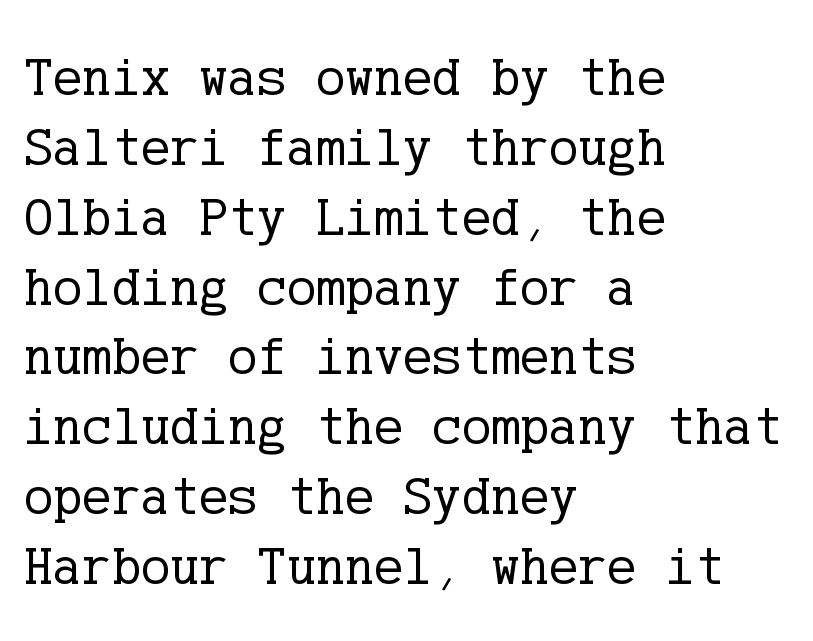
Does the lettering tilt? It doesn't — this is upright. Each stroke keeps to a modest, everyday thickness or less. Baseline-to-baseline distance is the conventional proportion of letter height. This rendering features lettering with no underline. Alignment: flush left.
